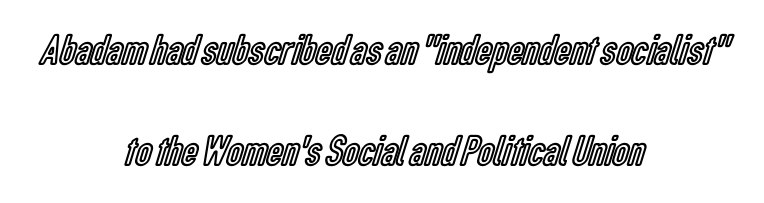
{"width": "condensed", "x_height": "medium", "monospaced": "no", "underline": "no", "align": "center", "line_spacing": "loose", "line_spacing_ratio": 2.3, "letter_spacing": "normal", "letter_spacing_em": 0.0, "glyph_px": 44}
